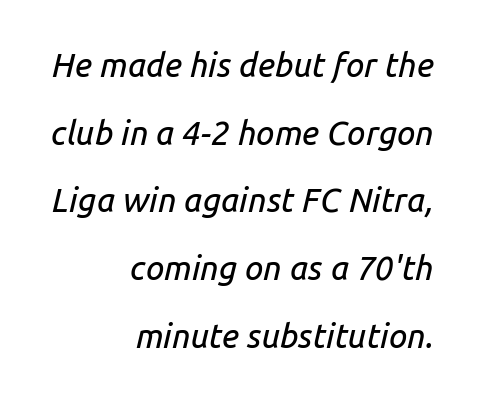
{"italic": "yes", "lean": "right", "slant_degrees": 14, "width": "normal", "stroke_contrast": "low", "x_height": "medium", "monospaced": "no", "underline": "no", "align": "right", "line_spacing": "loose", "line_spacing_ratio": 2.05, "letter_spacing": "normal", "letter_spacing_em": 0.0, "glyph_px": 33}
